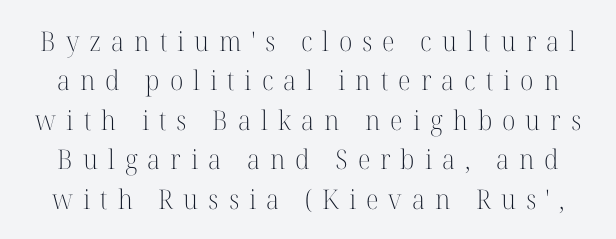
Q: Is the text bold? A: No.
Q: Is the text italic (slanted)? A: No, it is upright.
Q: Is the text underlined? A: No.
Q: Is the spacing between letters normal or unusually wide? A: Unusually wide.
Q: Is the spacing between lines tight, normal or loose? A: Normal.
